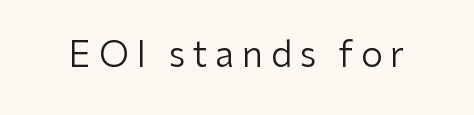
The tracking jumps out immediately: characters are airy and widely separated. The passage shown is not bold in any degree. Is this a fixed-width face? No — the glyphs have proportional, varying widths. Honestly, there is no underline to notice here at all. The glyphs in this specimen are sans serif. Ordinary non-slanted type is in use.
